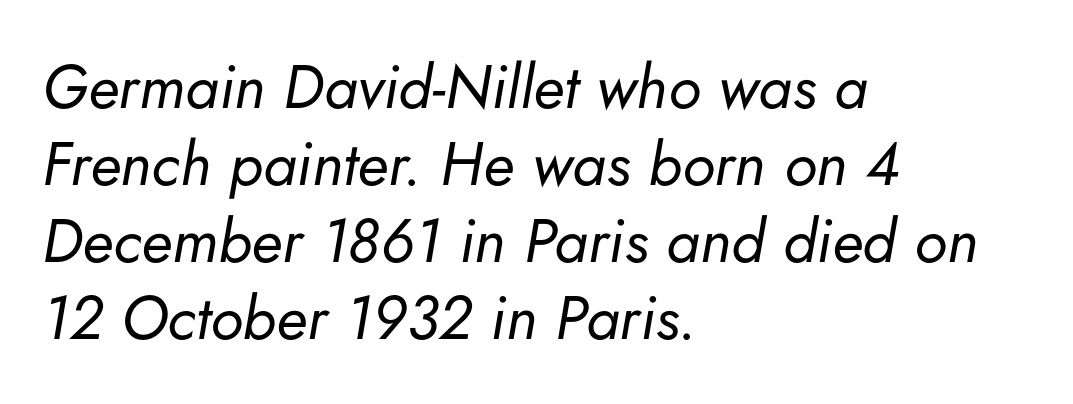
Short note: letters normally spaced. Horizontal bands of white between lines are of average thickness. The string is rendered with underlining switched off. The text carries the slant typical of an italic or oblique font. Counters stay open thanks to moderate or lighter strokes.
